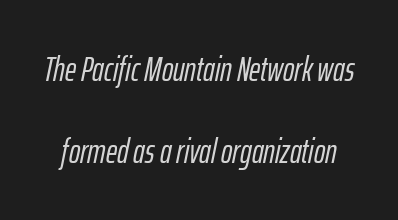
{"italic": "yes", "lean": "right", "slant_degrees": 12, "width": "condensed", "stroke_contrast": "low", "x_height": "medium", "monospaced": "no", "underline": "no", "line_spacing": "loose", "line_spacing_ratio": 2.4, "letter_spacing": "normal", "letter_spacing_em": 0.0, "glyph_px": 34}
